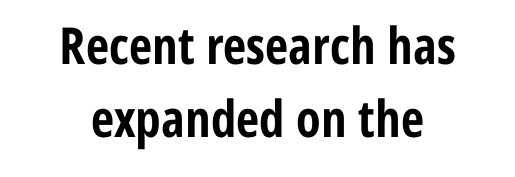
{"serif": "no", "italic": "no", "bold": "yes", "weight": "bold", "width": "condensed", "stroke_contrast": "low", "x_height": "medium", "monospaced": "no", "underline": "no", "align": "center", "line_spacing": "normal", "line_spacing_ratio": 1.44, "letter_spacing": "normal", "letter_spacing_em": 0.0, "glyph_px": 51}
